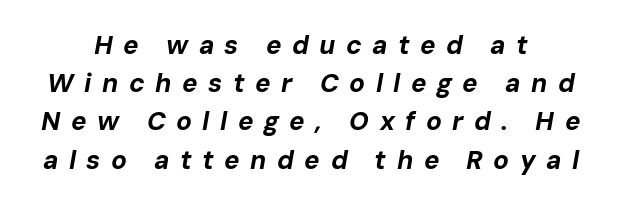
Q: Is the text bold? A: Yes.
Q: Is the text italic (slanted)? A: Yes, it leans right by about 10 degrees.
Q: Is the text underlined? A: No.
Q: Is the spacing between letters normal or unusually wide? A: Unusually wide.
Q: Is the spacing between lines tight, normal or loose? A: Normal.
